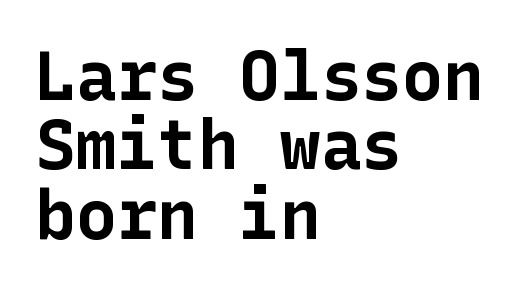
{"serif": "no", "italic": "no", "bold": "yes", "weight": "bold", "width": "normal", "stroke_contrast": "low", "x_height": "medium", "underline": "no", "align": "left", "line_spacing": "tight", "line_spacing_ratio": 1.02, "letter_spacing": "normal", "letter_spacing_em": 0.0, "glyph_px": 68}
